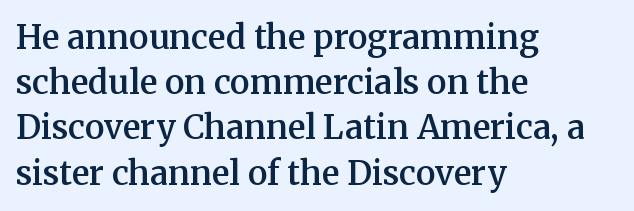
{"serif": "yes", "italic": "no", "bold": "semi", "weight": "semibold", "width": "normal", "stroke_contrast": "medium", "x_height": "medium", "monospaced": "no", "underline": "no", "align": "left", "line_spacing": "normal", "line_spacing_ratio": 1.37, "letter_spacing": "normal", "letter_spacing_em": 0.0, "glyph_px": 33}
